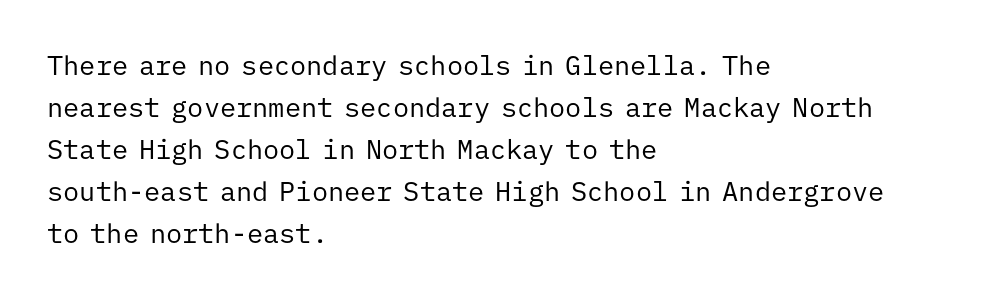
{"italic": "no", "bold": "no", "underline": "no", "align": "left", "line_spacing": "normal", "line_spacing_ratio": 1.56, "letter_spacing": "normal", "letter_spacing_em": 0.0, "glyph_px": 27}
